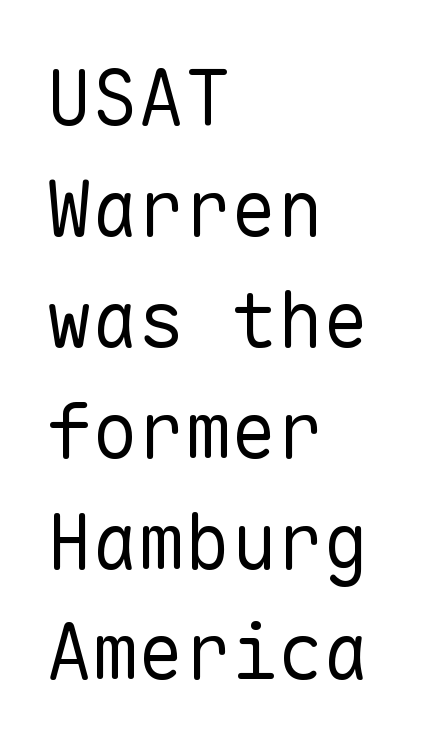
{"serif": "no", "italic": "no", "bold": "no", "weight": "regular", "width": "normal", "stroke_contrast": "low", "x_height": "medium", "monospaced": "yes", "underline": "no", "align": "left", "line_spacing": "normal", "line_spacing_ratio": 1.44, "letter_spacing": "normal", "letter_spacing_em": 0.0, "glyph_px": 77}
